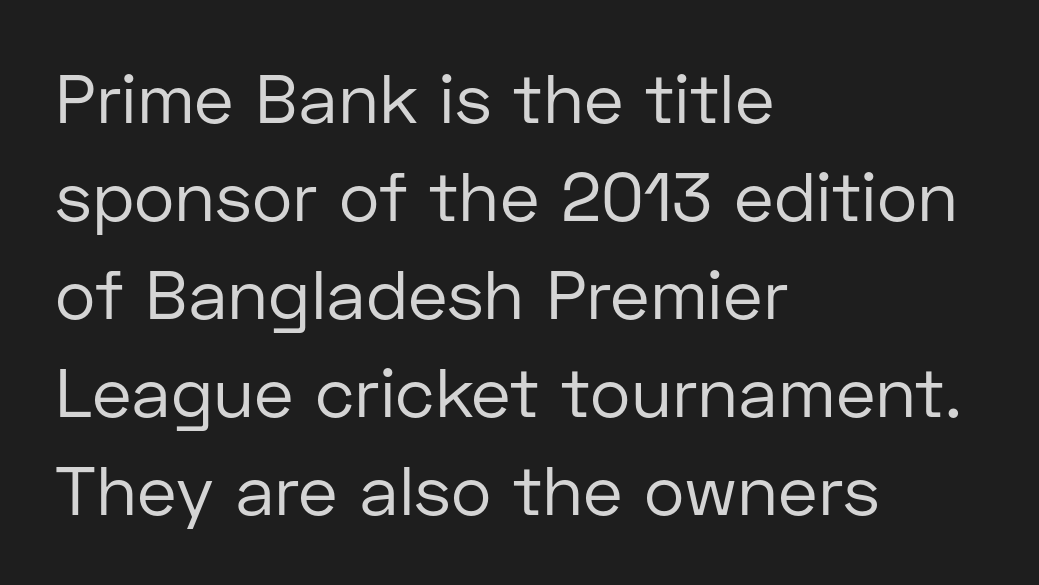
Q: Is the text bold? A: No.
Q: Is the text italic (slanted)? A: No, it is upright.
Q: Is the typeface a serif or a sans-serif typeface? A: Sans-serif.
Q: Is the text underlined? A: No.
Q: How is the paragraph aligned? A: Left-aligned.
Q: Is the spacing between letters normal or unusually wide? A: Normal.
Q: Is the spacing between lines tight, normal or loose? A: Normal.
Q: Width (condensed, normal, or wide)? A: Normal.
Q: Stroke contrast? A: Low.
Q: x-height? A: Medium.
Q: Monospaced? A: No.
